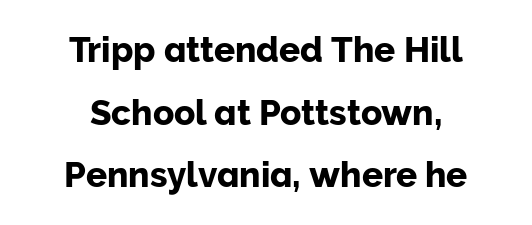
The face used here is rendered with its standard letterfit. Type style note: lacks serifs. Note the varied advance widths — an 'i' is clearly narrower than an 'm'. This rendering uses center alignment, leaving both contours irregular but symmetric. The lettering holds an erect, upright posture throughout. A bare baseline throughout the passage.
